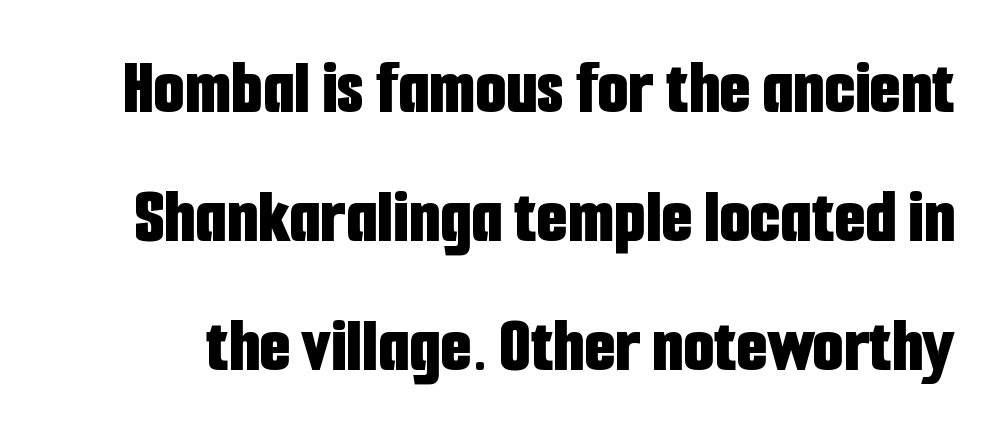
{"serif": "no", "italic": "no", "bold": "yes", "weight": "bold", "width": "condensed", "stroke_contrast": "low", "x_height": "medium", "monospaced": "no", "underline": "no", "line_spacing": "normal", "line_spacing_ratio": 1.63, "letter_spacing": "normal", "letter_spacing_em": 0.0, "glyph_px": 79}
